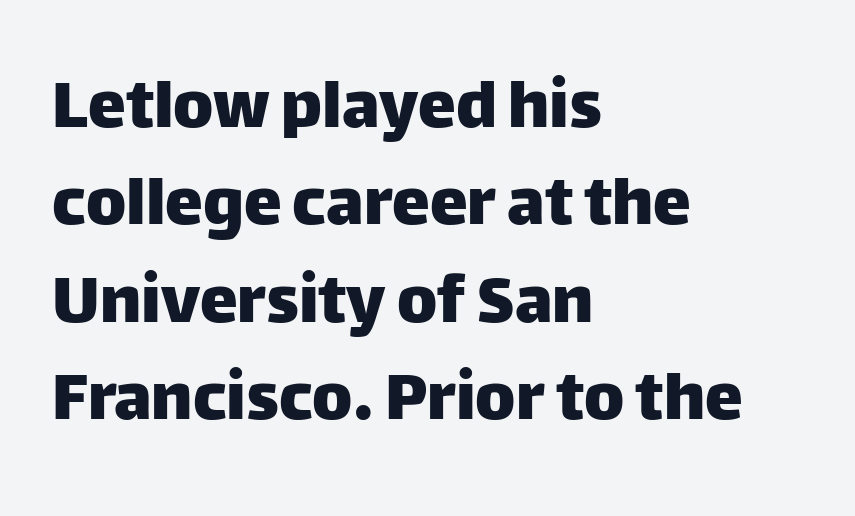
{"serif": "no", "italic": "no", "width": "normal", "stroke_contrast": "low", "x_height": "large", "monospaced": "no", "underline": "no", "align": "left", "line_spacing": "normal", "line_spacing_ratio": 1.28, "letter_spacing": "normal", "letter_spacing_em": 0.0, "glyph_px": 76}
